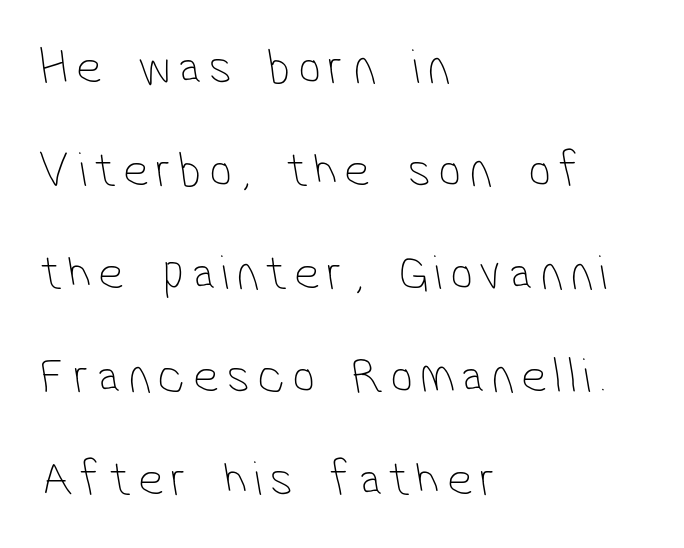
Q: Is the text bold? A: No.
Q: Is the typeface a serif or a sans-serif typeface? A: Sans-serif.
Q: Is the text underlined? A: No.
Q: How is the paragraph aligned? A: Left-aligned.
Q: Is the spacing between lines tight, normal or loose? A: Loose.
Q: Width (condensed, normal, or wide)? A: Condensed.
Q: Stroke contrast? A: Low.
Q: x-height? A: Medium.
Q: Monospaced? A: No.
